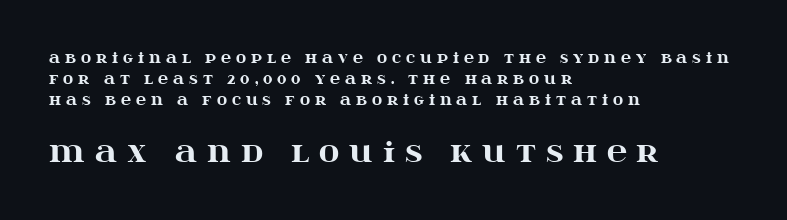
The image shows 28 px heavy, wide serif type, upright; set left-aligned, normal line spacing (1.5x), unusually wide letter spacing (+0.35 em), not underlined; the second (bottom) block is 2.0x larger; high stroke contrast and a large x-height.
